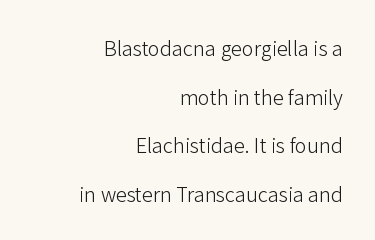
The image shows 20 px text type, upright; set right-aligned, loose line spacing (2.43x), normal letter spacing, not underlined.
